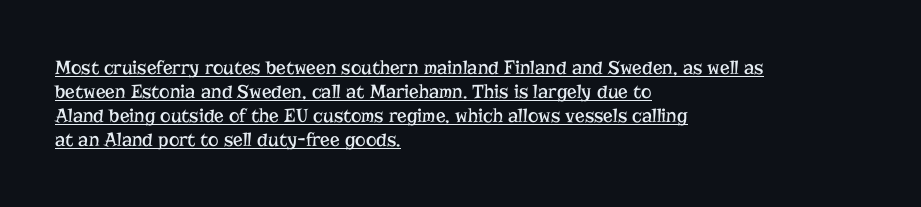
Q: Is the text bold? A: No.
Q: Is the text italic (slanted)? A: No, it is upright.
Q: Is the text underlined? A: Yes.
Q: How is the paragraph aligned? A: Left-aligned.
Q: Is the spacing between letters normal or unusually wide? A: Normal.
